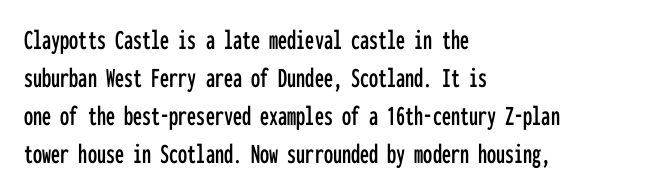
Q: Is the text italic (slanted)? A: No, it is upright.
Q: Is the typeface a serif or a sans-serif typeface? A: Sans-serif.
Q: Is the text underlined? A: No.
Q: How is the paragraph aligned? A: Left-aligned.
Q: Is the spacing between letters normal or unusually wide? A: Normal.
Q: Is the spacing between lines tight, normal or loose? A: Normal.
Q: Width (condensed, normal, or wide)? A: Condensed.
Q: Stroke contrast? A: Low.
Q: x-height? A: Medium.
Q: Monospaced? A: Yes.
